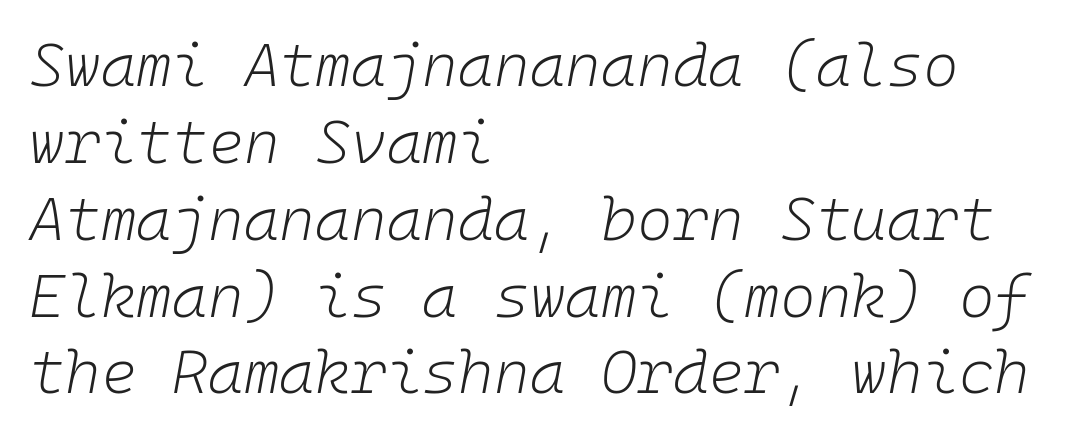
The image shows 61 px light type, italic (leaning right), monospaced; set left-aligned, normal line spacing (1.26x), normal letter spacing, not underlined; low stroke contrast and a medium x-height.
